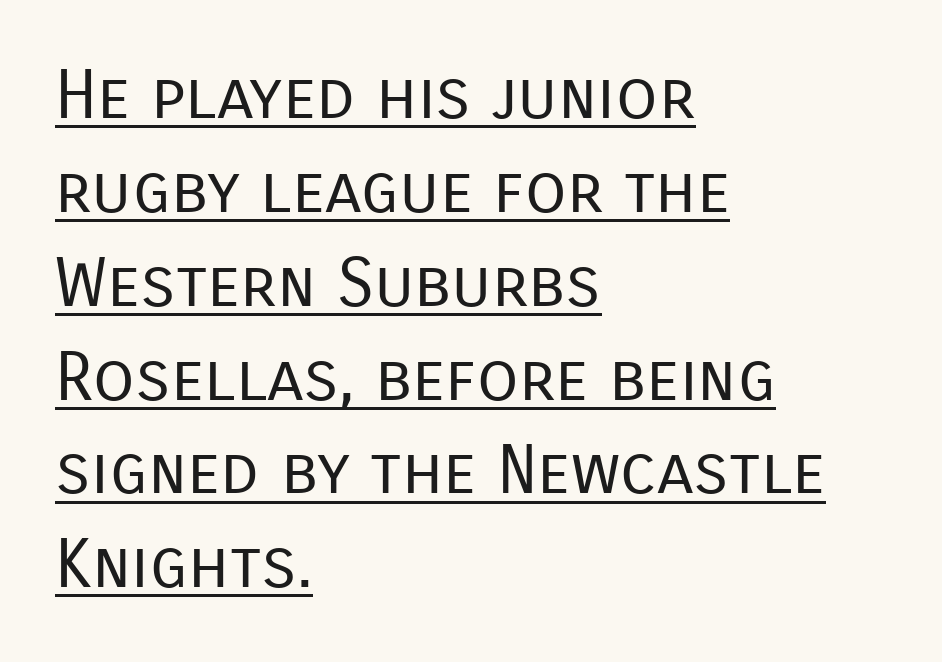
{"serif": "no", "italic": "no", "bold": "no", "weight": "regular", "width": "normal", "stroke_contrast": "low", "x_height": "medium", "monospaced": "no", "underline": "yes", "align": "left", "line_spacing": "normal", "line_spacing_ratio": 1.38, "letter_spacing": "normal", "letter_spacing_em": 0.0, "glyph_px": 68}
